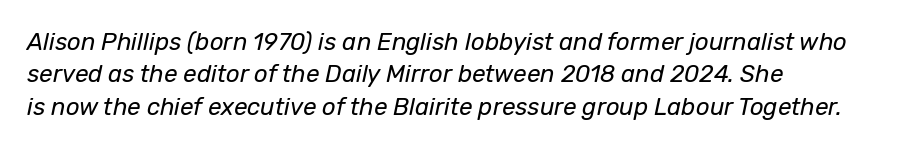
{"italic": "yes", "lean": "right", "slant_degrees": 12, "bold": "no", "underline": "no", "align": "left", "line_spacing": "normal", "line_spacing_ratio": 1.35, "letter_spacing": "normal", "letter_spacing_em": 0.0, "glyph_px": 24}
